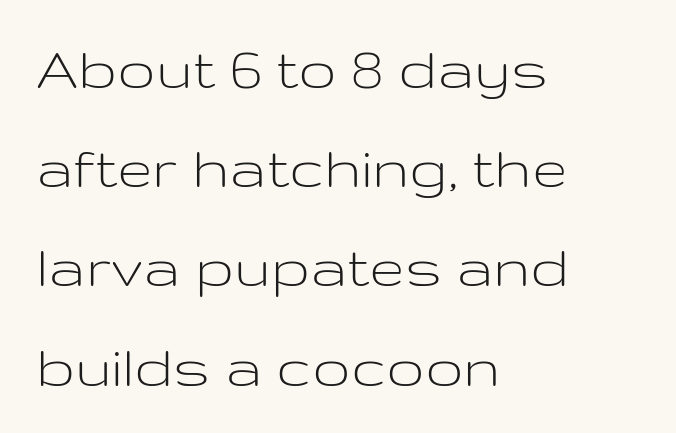
Note the varied advance widths — an 'i' is clearly narrower than an 'm'. Glance below the letters and you will spot only blank space. Leading: standard. Weight: in the light-to-regular range. Every character sits straight up, as roman type does.
